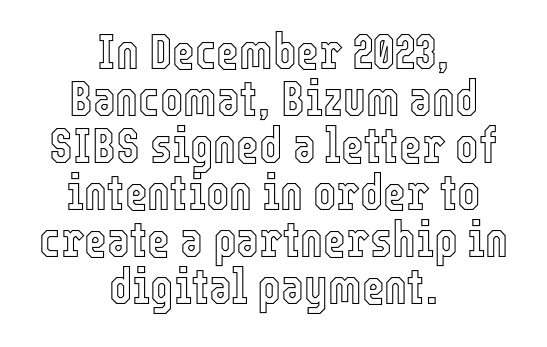
Proportional: the letters do not fall into vertical columns. Is there any slant? The stems are plumb. What stands out about the letter spacing? Nothing — it is the standard amount. Students, observe: this is what under-led, compact text looks like. Both edges are ragged and mirror each other, which tells us the setting is centered.
